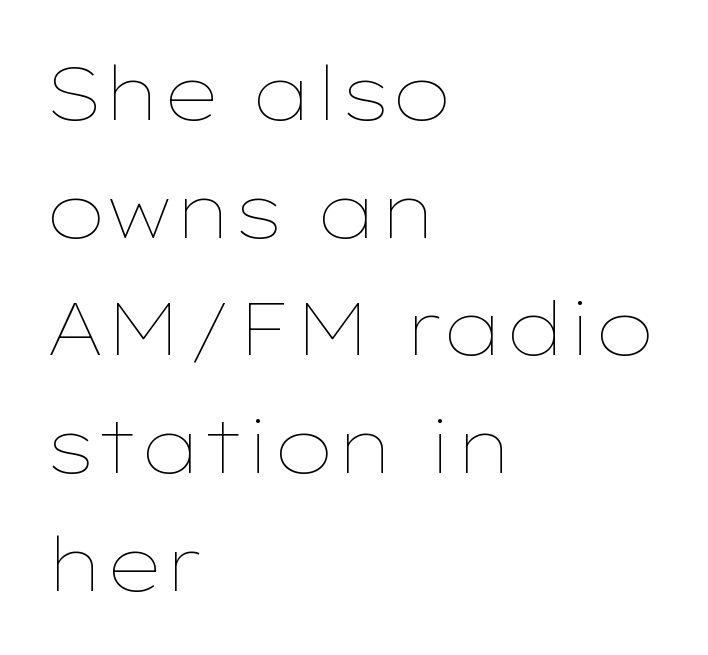
The image shows 75 px thin, wide type, upright; set left-aligned, normal line spacing (1.57x), normal letter spacing, not underlined; low stroke contrast and a medium x-height.
